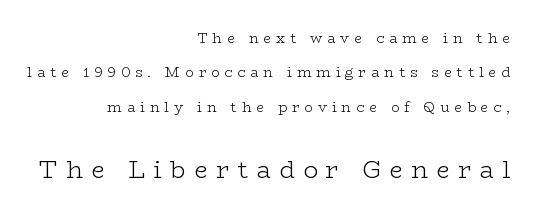
This rendering widens character spacing well past its baseline value. Is the lower block the larger one? Yes — the lower block carries the bigger type. A light-to-regular cut is what we see here. Each line ends at the same right margin while the left side varies. Ordinary non-slanted type is in use.
